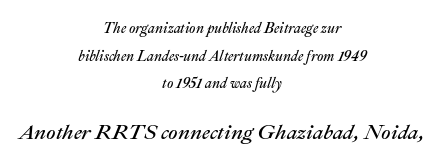
The image shows 21 px text type, italic (leaning right); set centered, loose line spacing (1.98x), normal letter spacing, not underlined; the second (bottom) block is 1.5x larger.
